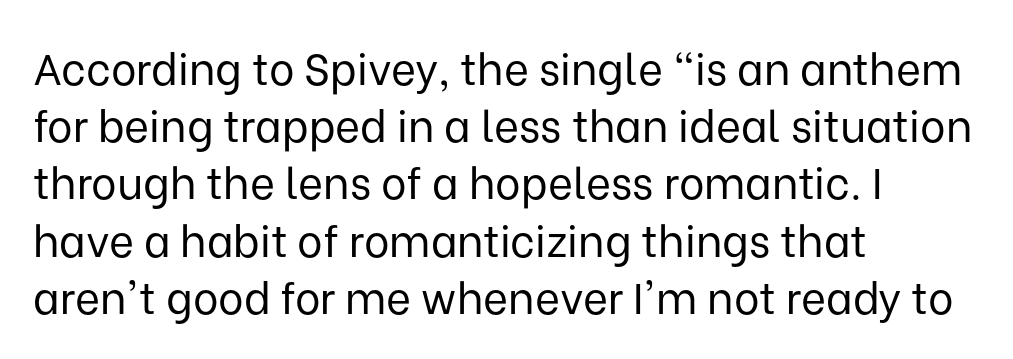
Q: Is the text bold? A: No.
Q: Is the text italic (slanted)? A: No, it is upright.
Q: Is the typeface a serif or a sans-serif typeface? A: Sans-serif.
Q: Is the text underlined? A: No.
Q: How is the paragraph aligned? A: Left-aligned.
Q: Is the spacing between letters normal or unusually wide? A: Normal.
Q: Is the spacing between lines tight, normal or loose? A: Normal.
Q: Width (condensed, normal, or wide)? A: Normal.
Q: Stroke contrast? A: Low.
Q: x-height? A: Medium.
Q: Monospaced? A: No.
